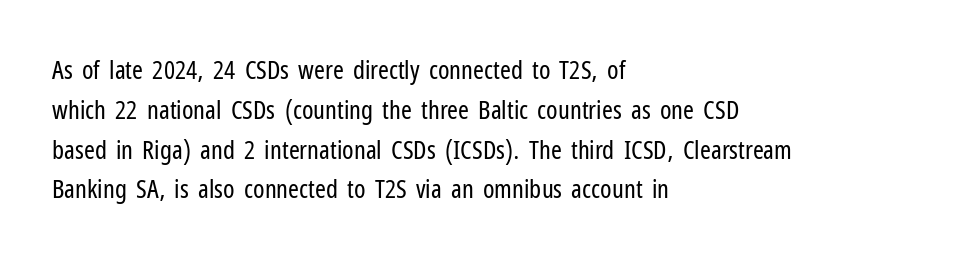
Q: Is the text bold? A: No.
Q: Is the text italic (slanted)? A: No, it is upright.
Q: Is the text underlined? A: No.
Q: How is the paragraph aligned? A: Left-aligned.
Q: Is the spacing between letters normal or unusually wide? A: Normal.
Q: Is the spacing between lines tight, normal or loose? A: Normal.
